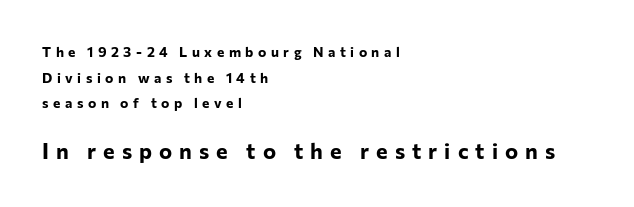
Q: Is the text bold? A: Yes.
Q: Is the text italic (slanted)? A: No, it is upright.
Q: Is the text underlined? A: No.
Q: How is the paragraph aligned? A: Left-aligned.
Q: Is the spacing between letters normal or unusually wide? A: Unusually wide.
Q: Which block of text is set in a larger size, the first (top) or the second (bottom)? A: The second (bottom) one.
